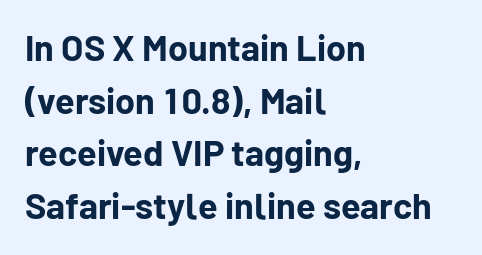
Q: Is the text bold? A: Yes.
Q: Is the text italic (slanted)? A: No, it is upright.
Q: Is the typeface a serif or a sans-serif typeface? A: Sans-serif.
Q: Is the text underlined? A: No.
Q: How is the paragraph aligned? A: Left-aligned.
Q: Is the spacing between letters normal or unusually wide? A: Normal.
Q: Is the spacing between lines tight, normal or loose? A: Normal.
Q: Width (condensed, normal, or wide)? A: Normal.
Q: Stroke contrast? A: Low.
Q: x-height? A: Medium.
Q: Monospaced? A: No.
